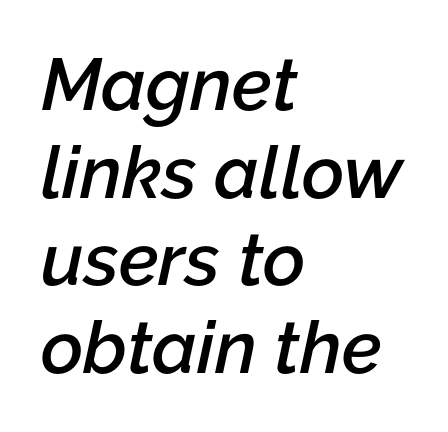
Do the characters align in a grid? No, the font is proportional. Moderately thickened strokes mark this as semibold type. The typesetter chose a ragged-right arrangement here. When letters slant like this, we call the style italic. Letters rest on an invisible, unmarked baseline.
